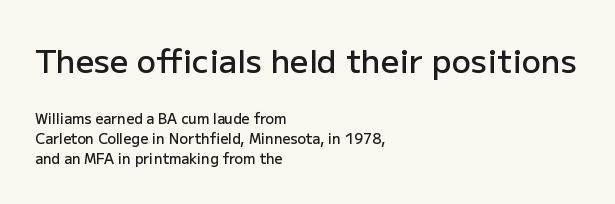
Glance below the letters and you will spot only blank space. Does the leading feel generous? No, just average. This is moderately heavy type, rendered in semibold. Do the characters align in a grid? No, the font is proportional. The paragraph shown leans on its left margin.
